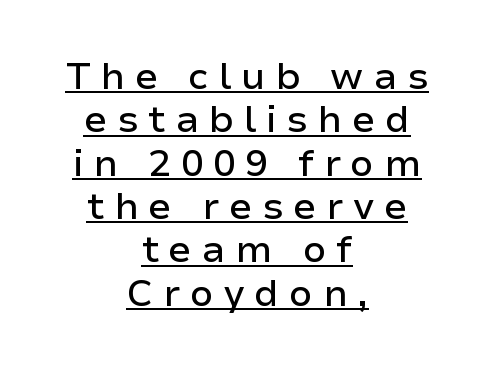
The image shows 38 px sans-serif type, upright; set centered, tight line spacing (1.14x), unusually wide letter spacing (+0.25 em), underlined; low stroke contrast and a medium x-height.
